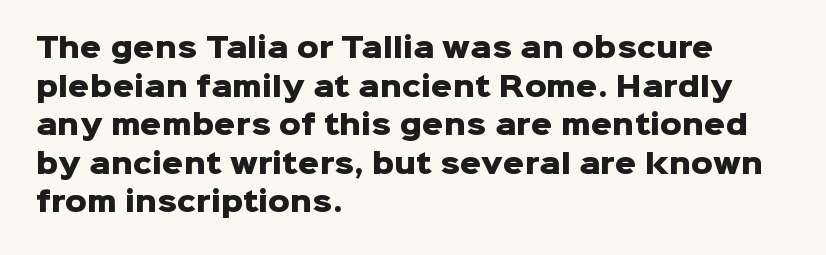
The glyphs are unaccompanied by any horizontal stroke below them. Alignment: flush left. Its strokes are broad and dark, the hallmark of bold type. Designer's note — italics off, roman on.
